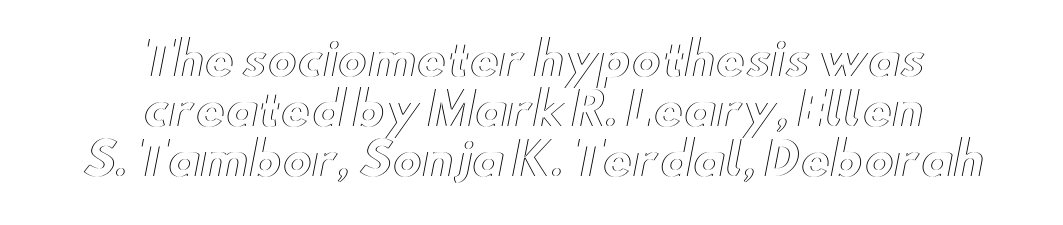
{"width": "wide", "x_height": "small", "monospaced": "no", "underline": "no", "align": "center", "line_spacing": "tight", "line_spacing_ratio": 1.11, "letter_spacing": "normal", "letter_spacing_em": 0.0, "glyph_px": 45}
